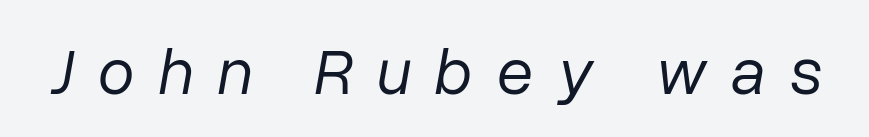
{"italic": "yes", "lean": "right", "slant_degrees": 10, "bold": "no", "weight": "regular", "width": "normal", "stroke_contrast": "low", "x_height": "medium", "monospaced": "no", "underline": "no", "letter_spacing": "wide", "letter_spacing_em": 0.37, "glyph_px": 66}
